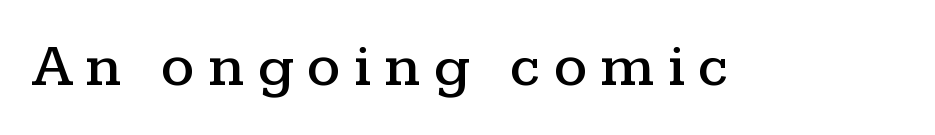
Varying glyph widths throughout — classic text-font behaviour. Descenders hang freely into open space. To sum up the face: it has serifs. Tracking value appears strongly positive — letters spread wide. Posture: vertical.
